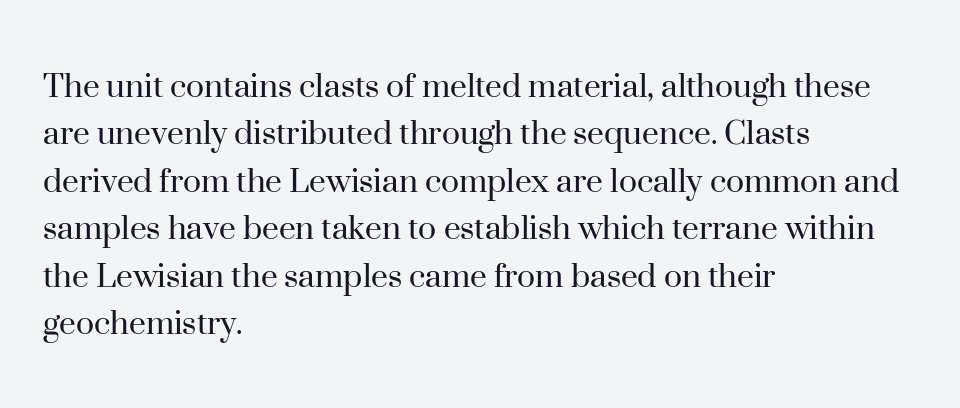
The image shows 38 px regular-weight serif type, upright; set left-aligned, normal line spacing (1.25x), normal letter spacing, not underlined; high stroke contrast and a small x-height.
